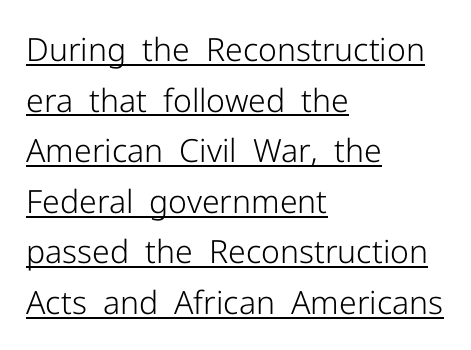
Caption: lettering with a line underneath. No extra ink here — the face is not bold. This sample has the flowing, uneven cadence of proportional lettering. A typesetter would call this zero additional tracking. These lines stack with their left ends in a neat column. How would I describe the line gaps? Plain and ordinary.
